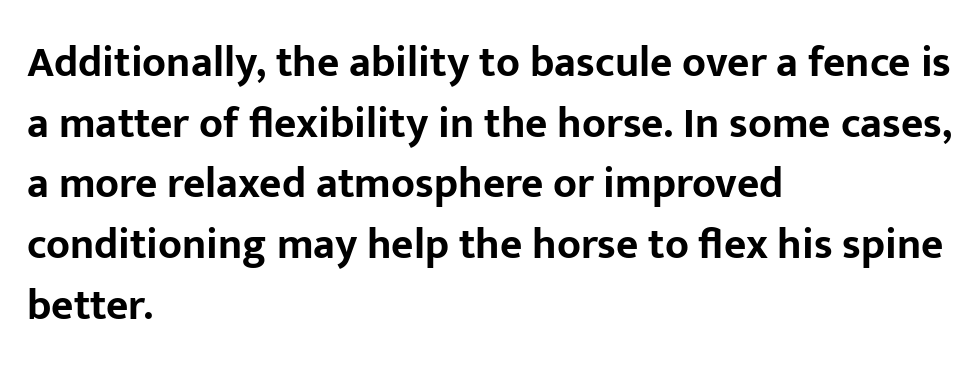
Q: Is the text bold? A: Yes.
Q: Is the text italic (slanted)? A: No, it is upright.
Q: Is the typeface a serif or a sans-serif typeface? A: Sans-serif.
Q: Is the text underlined? A: No.
Q: How is the paragraph aligned? A: Left-aligned.
Q: Is the spacing between letters normal or unusually wide? A: Normal.
Q: Is the spacing between lines tight, normal or loose? A: Normal.
Q: Width (condensed, normal, or wide)? A: Normal.
Q: Stroke contrast? A: Low.
Q: x-height? A: Medium.
Q: Monospaced? A: No.
